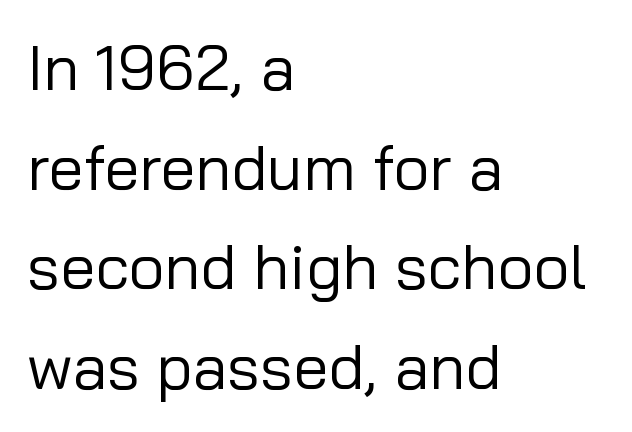
Q: Is the text bold? A: No.
Q: Is the text italic (slanted)? A: No, it is upright.
Q: Is the typeface a serif or a sans-serif typeface? A: Sans-serif.
Q: Is the text underlined? A: No.
Q: How is the paragraph aligned? A: Left-aligned.
Q: Is the spacing between letters normal or unusually wide? A: Normal.
Q: Is the spacing between lines tight, normal or loose? A: Normal.
Q: Width (condensed, normal, or wide)? A: Normal.
Q: Stroke contrast? A: Low.
Q: x-height? A: Medium.
Q: Monospaced? A: No.
